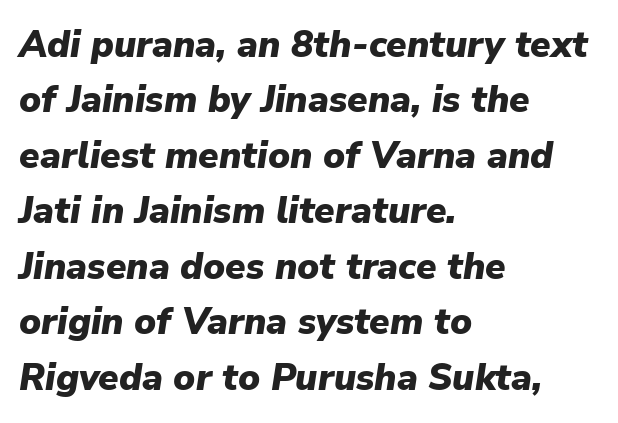
{"italic": "yes", "lean": "right", "slant_degrees": 9, "bold": "yes", "weight": "heavy", "width": "normal", "stroke_contrast": "low", "x_height": "medium", "monospaced": "no", "underline": "no", "align": "left", "line_spacing": "normal", "line_spacing_ratio": 1.5, "letter_spacing": "normal", "letter_spacing_em": 0.0, "glyph_px": 37}
